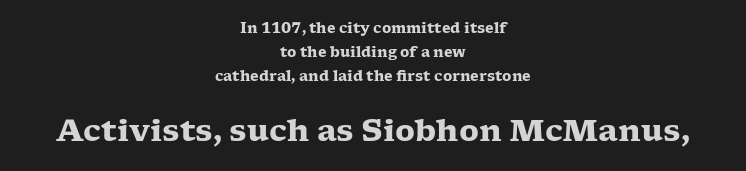
This rendering features lettering with no underline. Each word holds together tightly as a unit, with standard inter-letter gaps. Horizontal alignment here is central, giving a formal, balanced look. Unlike italic type, these characters show no tilt at all.
